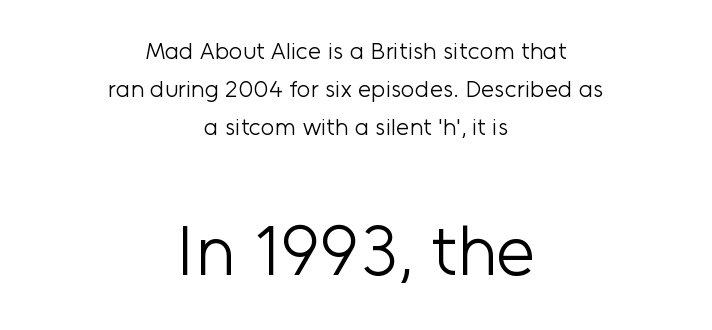
{"serif": "no", "italic": "no", "bold": "no", "weight": "light", "width": "normal", "stroke_contrast": "low", "x_height": "medium", "monospaced": "no", "underline": "no", "align": "center", "line_spacing": "normal", "line_spacing_ratio": 1.59, "letter_spacing": "normal", "letter_spacing_em": 0.0, "larger_block": "second", "size_ratio": 2.96, "glyph_px": 71}
